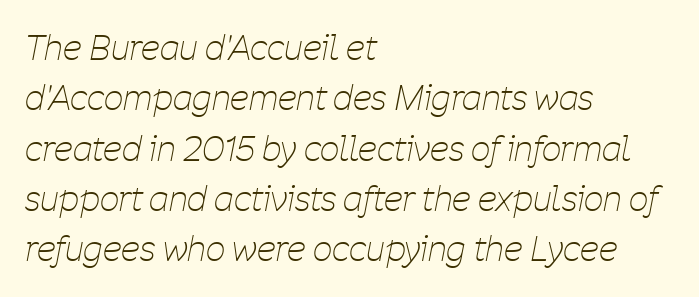
The image shows 34 px thin, condensed type, italic (leaning right); set left-aligned, normal line spacing (1.48x), normal letter spacing, not underlined; low stroke contrast and a medium x-height.
